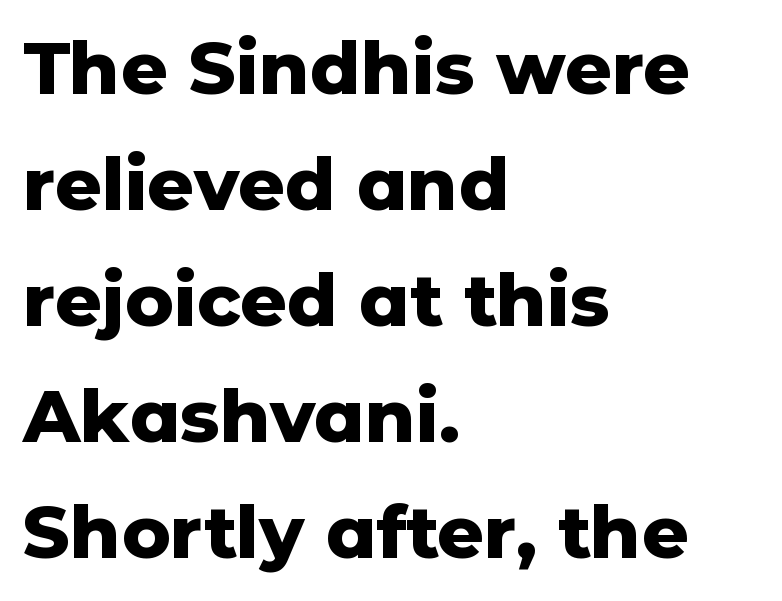
{"serif": "no", "italic": "no", "bold": "yes", "weight": "heavy", "width": "normal", "stroke_contrast": "low", "x_height": "medium", "monospaced": "no", "underline": "no", "align": "left", "line_spacing": "normal", "line_spacing_ratio": 1.59, "letter_spacing": "normal", "letter_spacing_em": 0.0, "glyph_px": 73}
